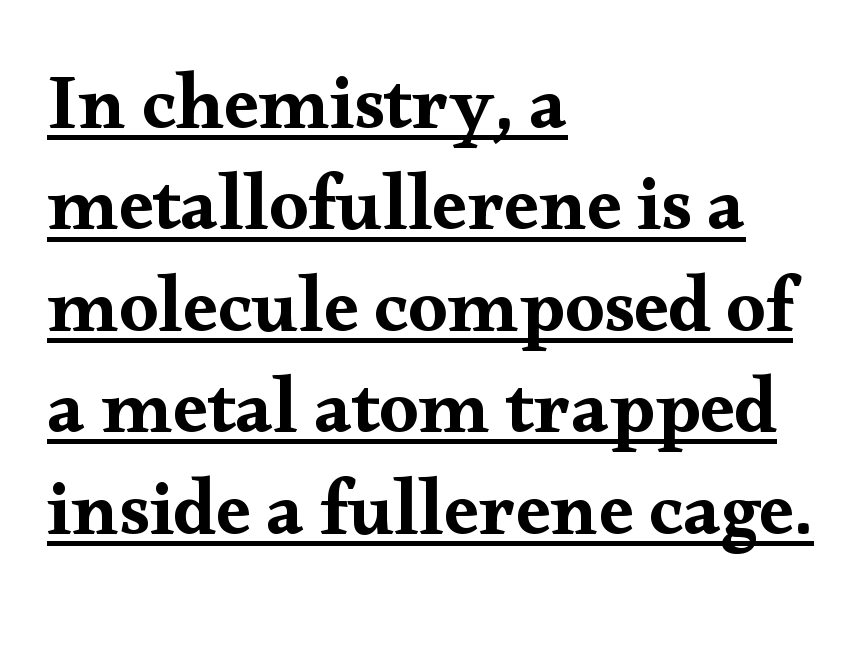
{"serif": "yes", "italic": "no", "width": "wide", "stroke_contrast": "medium", "x_height": "small", "monospaced": "no", "underline": "yes", "align": "left", "line_spacing": "normal", "line_spacing_ratio": 1.3, "letter_spacing": "normal", "letter_spacing_em": 0.0, "glyph_px": 78}
